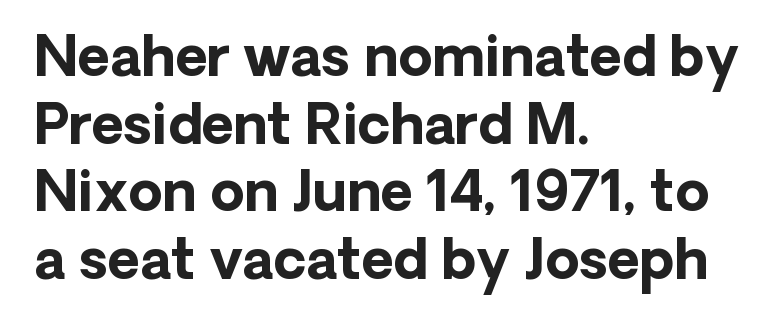
Q: Is the text bold? A: Yes.
Q: Is the text italic (slanted)? A: No, it is upright.
Q: Is the typeface a serif or a sans-serif typeface? A: Sans-serif.
Q: Is the text underlined? A: No.
Q: How is the paragraph aligned? A: Left-aligned.
Q: Is the spacing between letters normal or unusually wide? A: Normal.
Q: Width (condensed, normal, or wide)? A: Normal.
Q: Stroke contrast? A: Low.
Q: x-height? A: Medium.
Q: Monospaced? A: No.
